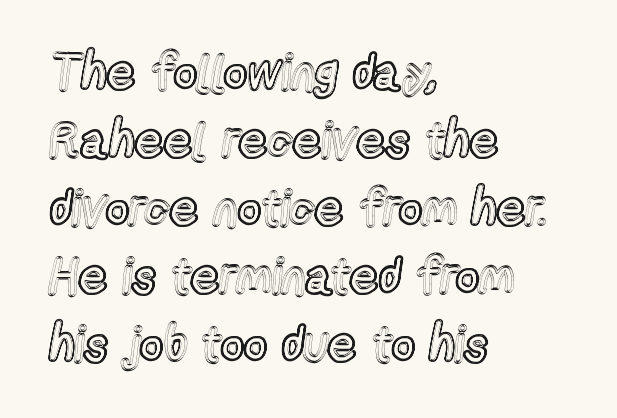
The image shows 50 px condensed type; set left-aligned, normal line spacing (1.36x), normal letter spacing, not underlined; a medium x-height.
